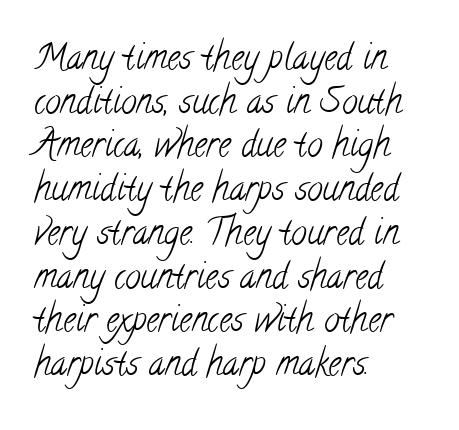
The image shows 35 px light, condensed serif type; set left-aligned, normal line spacing (1.25x), normal letter spacing, not underlined; low stroke contrast and a small x-height.
